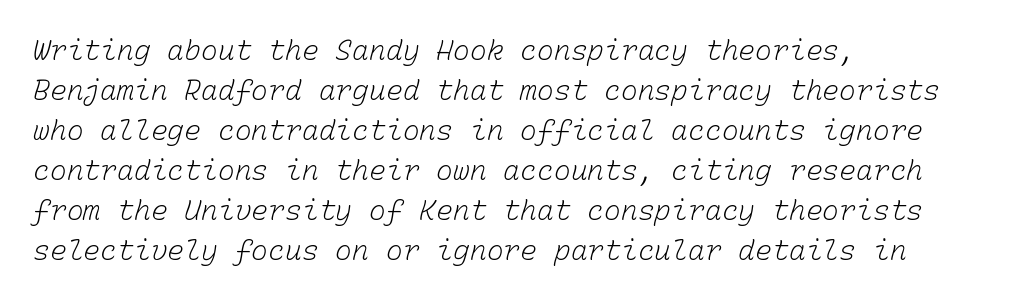
Q: Is the text bold? A: No.
Q: Is the text underlined? A: No.
Q: How is the paragraph aligned? A: Left-aligned.
Q: Is the spacing between letters normal or unusually wide? A: Normal.
Q: Is the spacing between lines tight, normal or loose? A: Normal.
Q: Width (condensed, normal, or wide)? A: Normal.
Q: Stroke contrast? A: Low.
Q: x-height? A: Medium.
Q: Monospaced? A: Yes.
